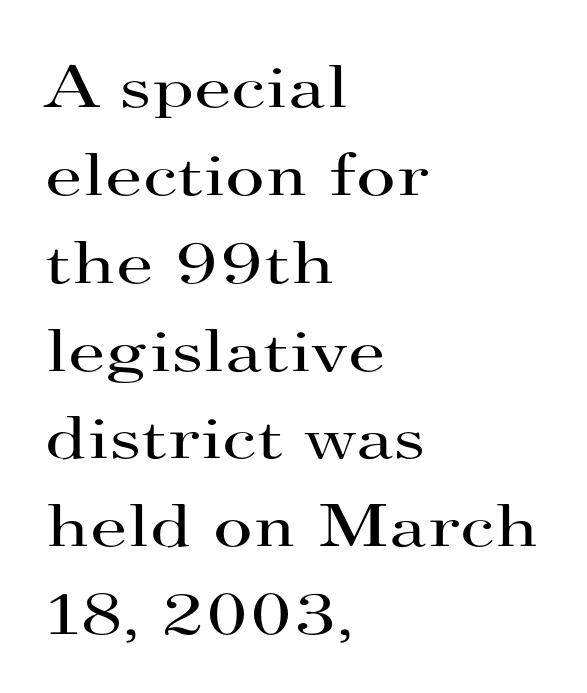
Q: Is the text bold? A: No.
Q: Is the text italic (slanted)? A: No, it is upright.
Q: Is the typeface a serif or a sans-serif typeface? A: Serif.
Q: Is the text underlined? A: No.
Q: How is the paragraph aligned? A: Left-aligned.
Q: Is the spacing between letters normal or unusually wide? A: Normal.
Q: Is the spacing between lines tight, normal or loose? A: Normal.
Q: Width (condensed, normal, or wide)? A: Wide.
Q: Stroke contrast? A: High.
Q: x-height? A: Small.
Q: Monospaced? A: No.
